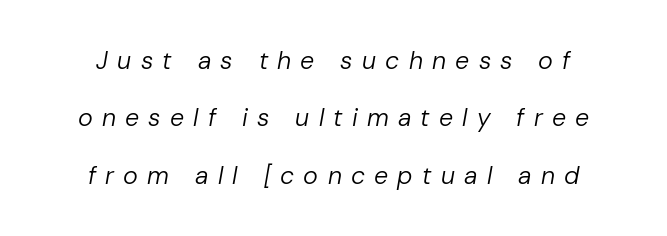
The image shows 25 px text type, italic (leaning right); set centered, loose line spacing (2.3x), unusually wide letter spacing (+0.37 em), not underlined.
